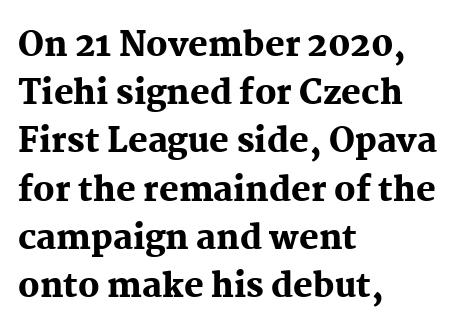
This sample uses a serif face. Strong, thick strokes mark this as bold type. Honestly, the row spacing looks completely unremarkable. The letters sit at their default tracking, neither squeezed nor spread. Ordinary non-slanted type is in use. A student would call this left alignment; a typographer would say flush left, rag right.
